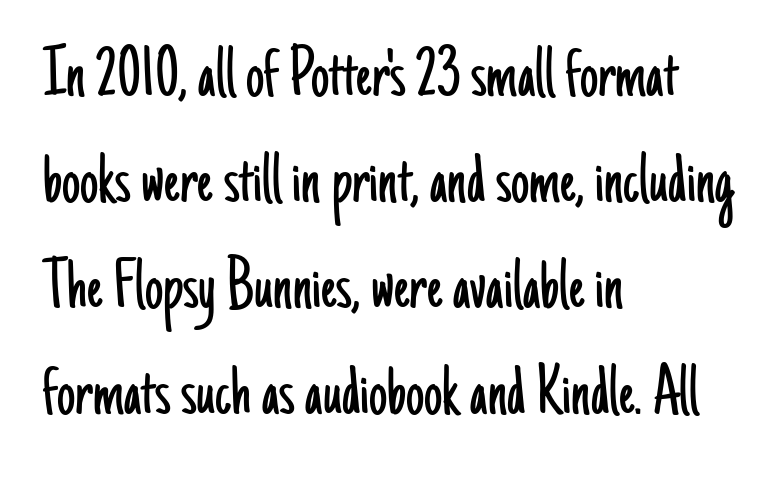
Q: Is the text bold? A: No.
Q: Is the text italic (slanted)? A: No, it is upright.
Q: Is the typeface a serif or a sans-serif typeface? A: Sans-serif.
Q: Is the text underlined? A: No.
Q: How is the paragraph aligned? A: Left-aligned.
Q: Is the spacing between letters normal or unusually wide? A: Normal.
Q: Is the spacing between lines tight, normal or loose? A: Normal.
Q: Width (condensed, normal, or wide)? A: Condensed.
Q: Stroke contrast? A: Low.
Q: x-height? A: Small.
Q: Monospaced? A: No.
